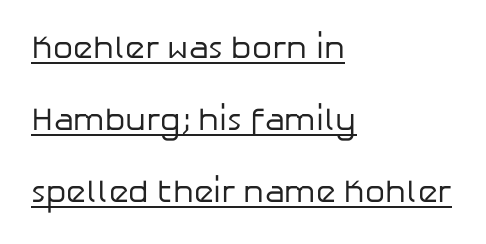
Weight: not bold — regular or lighter. Vertical spacing — loose. In terms of letterform style, serifs are entirely absent. Underlining? Definitely there. When letters stand straight like this, we call the style roman or upright.
